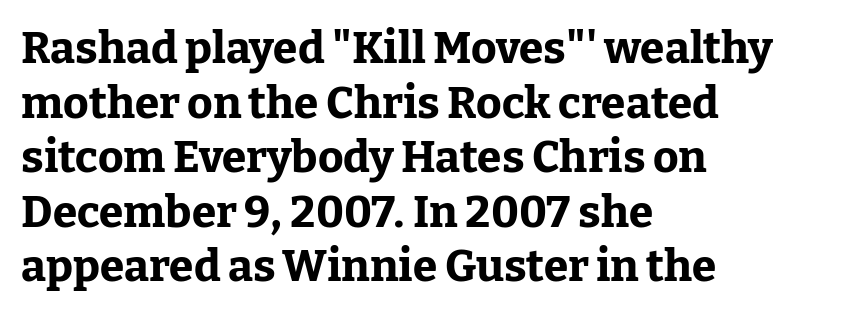
Q: Is the text bold? A: Yes.
Q: Is the text italic (slanted)? A: No, it is upright.
Q: Is the typeface a serif or a sans-serif typeface? A: Serif.
Q: Is the text underlined? A: No.
Q: How is the paragraph aligned? A: Left-aligned.
Q: Is the spacing between letters normal or unusually wide? A: Normal.
Q: Width (condensed, normal, or wide)? A: Normal.
Q: Stroke contrast? A: Low.
Q: x-height? A: Medium.
Q: Monospaced? A: No.
